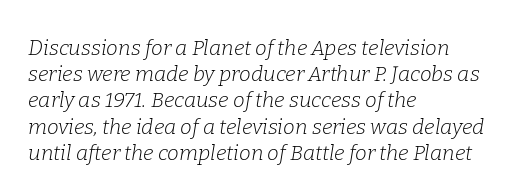
{"italic": "yes", "lean": "right", "slant_degrees": 9, "bold": "no", "underline": "no", "align": "left", "line_spacing": "normal", "line_spacing_ratio": 1.25, "letter_spacing": "normal", "letter_spacing_em": 0.0, "glyph_px": 21}
